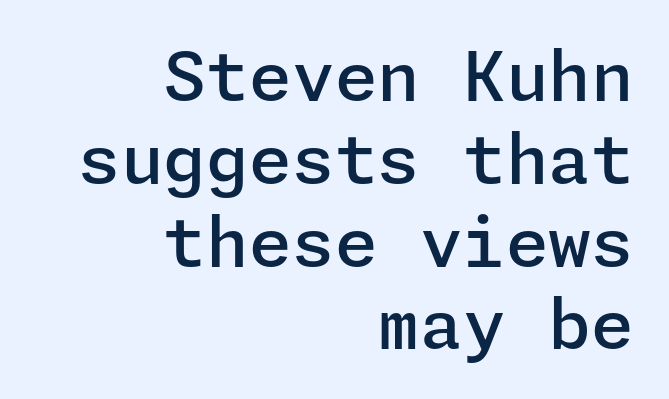
The rendering keeps characters at their native spacing. The letters stand straight up with perfectly vertical stems. The face used here is a semibold: visibly heavier than regular, lighter than bold. What kind of face is this? One without serifs — a sans. Decoration check: the copy has no underline. The compositor pushed each line to the right boundary.
